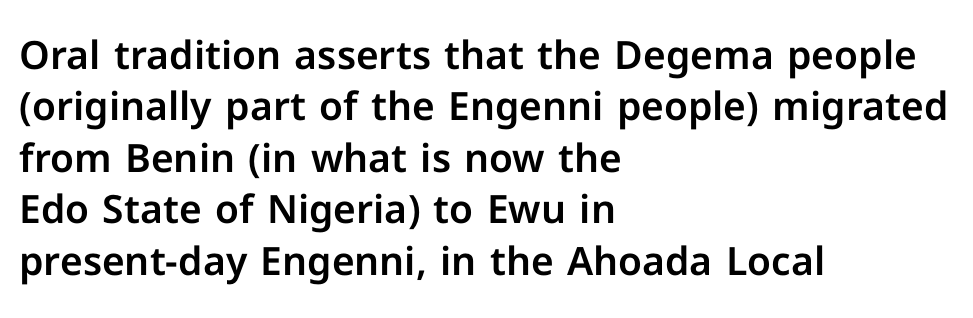
Q: Is the text italic (slanted)? A: No, it is upright.
Q: Is the typeface a serif or a sans-serif typeface? A: Sans-serif.
Q: Is the text underlined? A: No.
Q: How is the paragraph aligned? A: Left-aligned.
Q: Is the spacing between letters normal or unusually wide? A: Normal.
Q: Is the spacing between lines tight, normal or loose? A: Normal.
Q: Width (condensed, normal, or wide)? A: Normal.
Q: Stroke contrast? A: Low.
Q: x-height? A: Medium.
Q: Monospaced? A: No.
